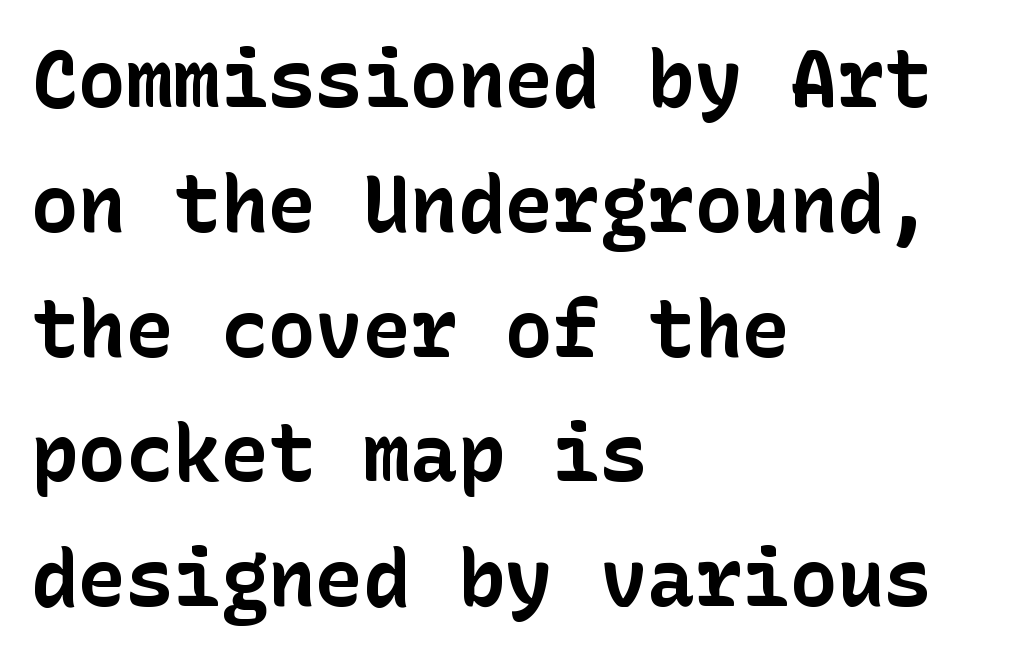
{"serif": "no", "italic": "no", "bold": "yes", "weight": "bold", "width": "normal", "stroke_contrast": "low", "x_height": "medium", "underline": "no", "align": "left", "line_spacing": "normal", "line_spacing_ratio": 1.58, "letter_spacing": "normal", "letter_spacing_em": 0.0, "glyph_px": 79}
